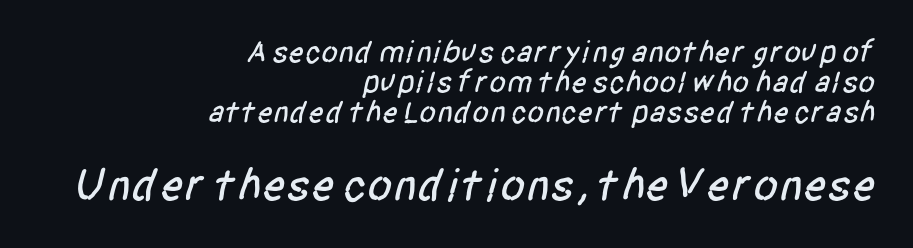
The image shows 46 px condensed sans-serif type; set right-aligned, tight line spacing (0.96x), normal letter spacing, not underlined; the second (bottom) block is 1.48x larger; low stroke contrast and a large x-height.
